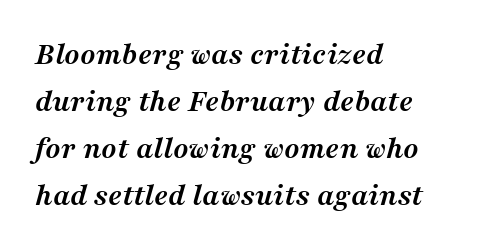
Type without underlining. Thick stems and heavy bowls — unmistakably bold. An italicized treatment has been applied to the whole sample. Quick note: interline space is typical. Here the designer chose a conventional face with non-uniform glyph widths. Every row of glyphs begins at an identical x-position on the left.
